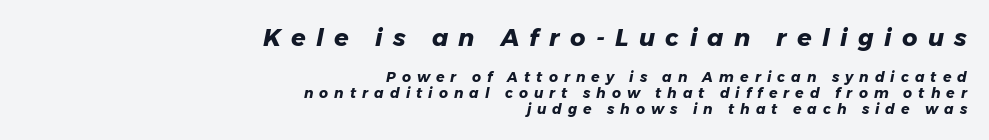
Summary of weight: heavy, a full bold. These two chunks differ in scale, with the top chunk taking the larger measure. How are the letters spaced? Widely, with obvious added tracking. Only glyphs here, with clear space below each row. Casual observation: everything's shoved over to the right.
